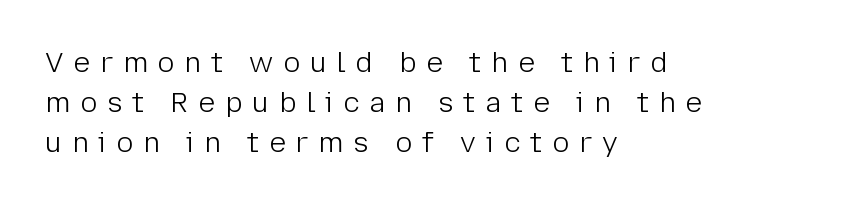
{"serif": "no", "italic": "no", "bold": "no", "weight": "light", "width": "normal", "stroke_contrast": "low", "x_height": "medium", "monospaced": "no", "underline": "no", "align": "left", "line_spacing": "normal", "line_spacing_ratio": 1.43, "letter_spacing": "wide", "letter_spacing_em": 0.35, "glyph_px": 28}
